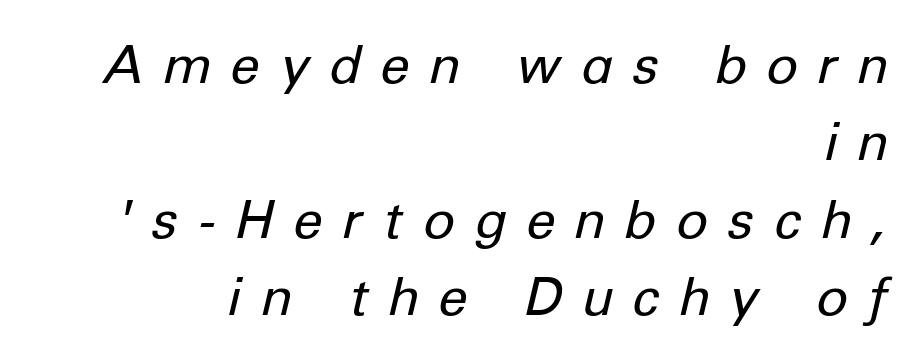
{"italic": "yes", "lean": "right", "slant_degrees": 12, "bold": "no", "weight": "regular", "width": "normal", "stroke_contrast": "low", "x_height": "medium", "monospaced": "no", "underline": "no", "align": "right", "line_spacing": "normal", "line_spacing_ratio": 1.46, "letter_spacing": "wide", "letter_spacing_em": 0.4, "glyph_px": 53}
